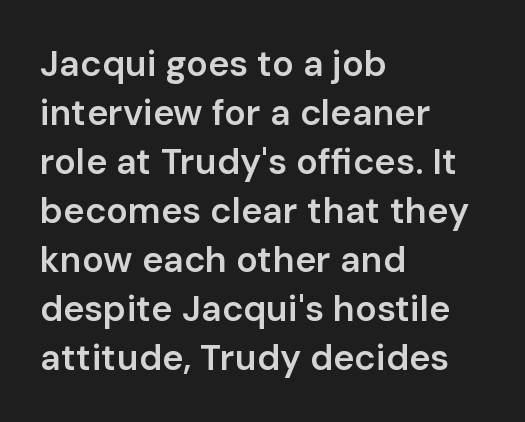
The image shows 36 px semibold sans-serif type, upright; set left-aligned, normal line spacing (1.36x), normal letter spacing, not underlined; low stroke contrast and a medium x-height.
